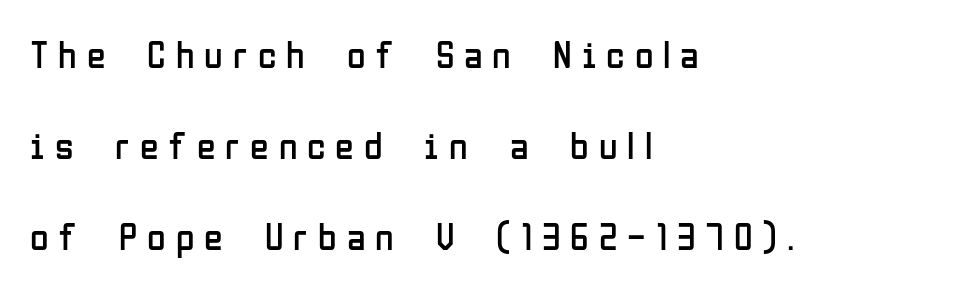
The image shows 38 px regular-weight, condensed sans-serif type, upright; set left-aligned, loose line spacing (2.4x), unusually wide letter spacing (+0.26 em), not underlined; low stroke contrast and a medium x-height.
